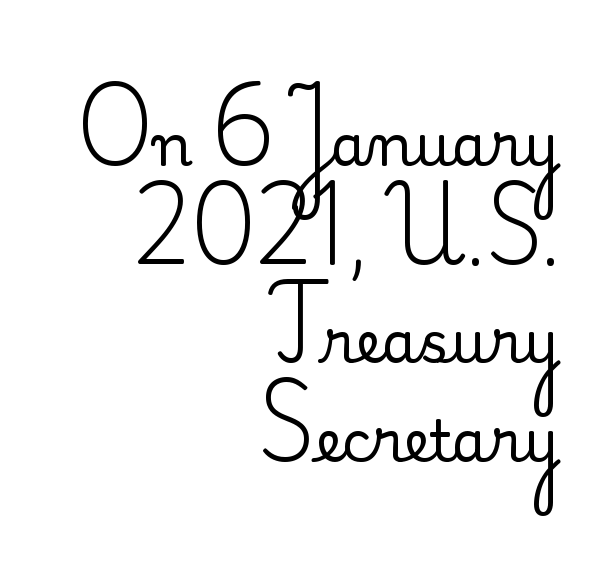
{"serif": "yes", "italic": "no", "width": "normal", "stroke_contrast": "medium", "x_height": "small", "monospaced": "no", "underline": "no", "align": "right", "line_spacing_ratio": 1.73, "letter_spacing": "normal", "letter_spacing_em": 0.0, "glyph_px": 57}
